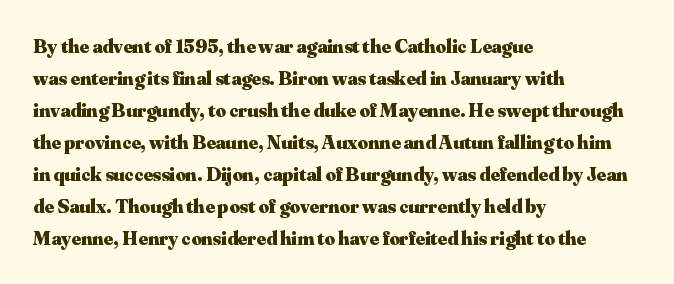
The image shows 20 px bold type, upright; set left-aligned, normal line spacing (1.6x), normal letter spacing, not underlined.
